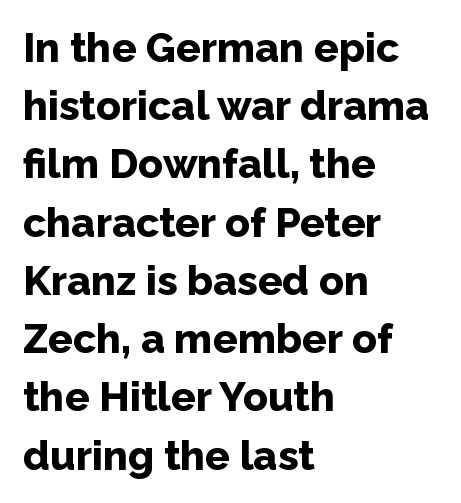
{"serif": "no", "italic": "no", "bold": "yes", "weight": "bold", "width": "normal", "stroke_contrast": "low", "x_height": "medium", "monospaced": "no", "underline": "no", "align": "left", "line_spacing": "normal", "line_spacing_ratio": 1.42, "letter_spacing": "normal", "letter_spacing_em": 0.0, "glyph_px": 41}
